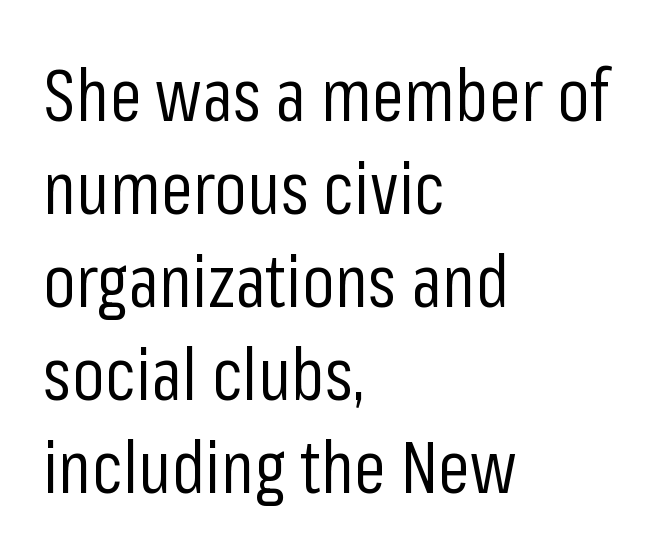
The image shows 72 px regular-weight, condensed sans-serif type, upright; set left-aligned, normal line spacing (1.29x), normal letter spacing, not underlined; low stroke contrast and a medium x-height.
